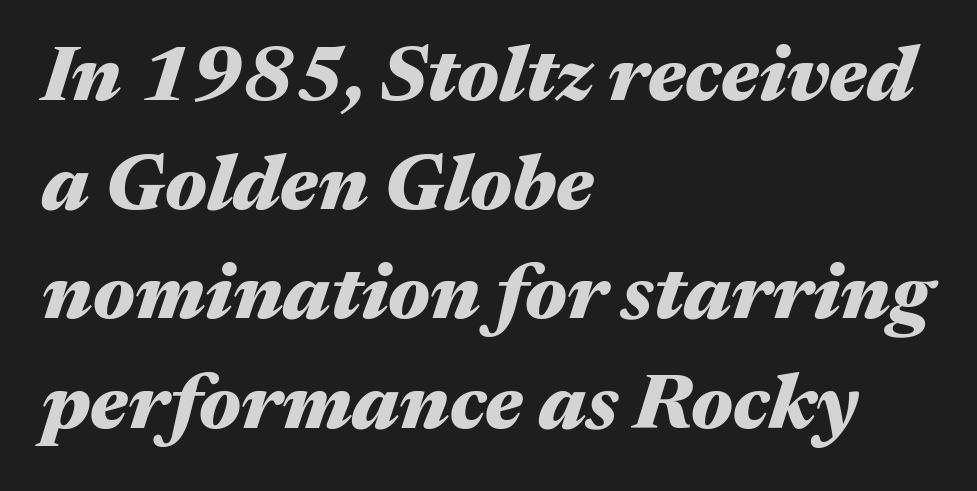
{"italic": "yes", "lean": "right", "slant_degrees": 17, "bold": "yes", "weight": "heavy", "width": "wide", "stroke_contrast": "medium", "x_height": "medium", "monospaced": "no", "underline": "no", "align": "left", "line_spacing": "normal", "line_spacing_ratio": 1.4, "letter_spacing": "normal", "letter_spacing_em": 0.0, "glyph_px": 78}
